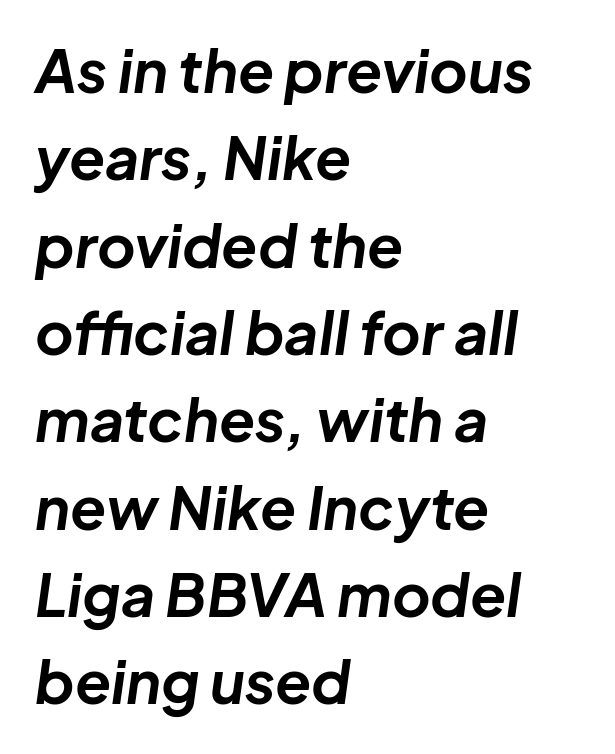
Notice how thick the strokes are: this is what a full bold looks like. The axis of the letterforms is tilted away from vertical. Spacing verdict: proportional, widths tailored to each character. No word sits above an underline. Interline gaps are of average width in this sample. Nobody touched the tracking dial on this one.
